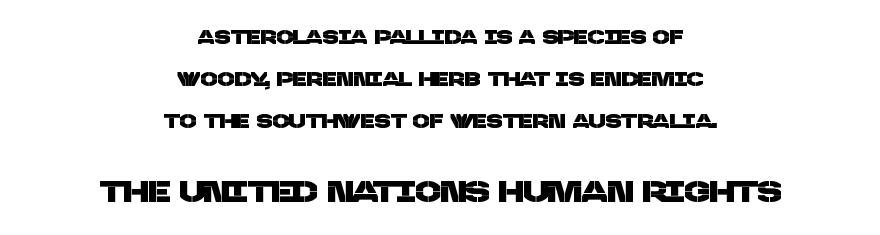
{"serif": "no", "width": "normal", "stroke_contrast": "low", "x_height": "large", "monospaced": "no", "underline": "no", "align": "center", "line_spacing": "loose", "line_spacing_ratio": 2.09, "letter_spacing": "normal", "letter_spacing_em": 0.0, "larger_block": "second", "size_ratio": 1.5, "glyph_px": 30}
